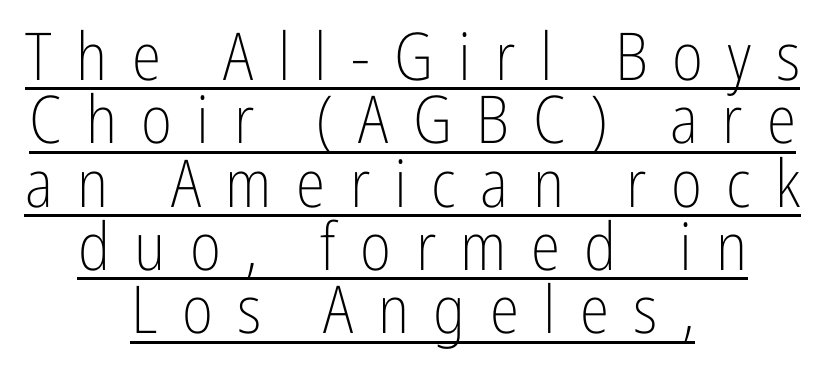
{"serif": "no", "italic": "no", "bold": "no", "weight": "light", "width": "condensed", "stroke_contrast": "low", "x_height": "medium", "monospaced": "no", "underline": "yes", "align": "center", "line_spacing": "tight", "line_spacing_ratio": 0.96, "letter_spacing": "wide", "letter_spacing_em": 0.37, "glyph_px": 66}
